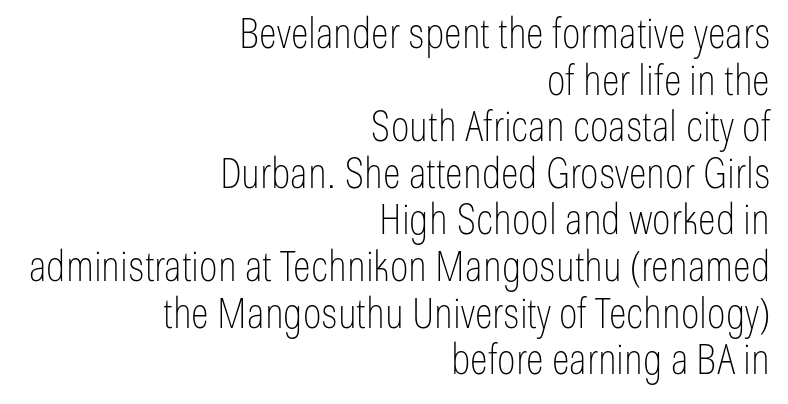
Q: Is the text bold? A: No.
Q: Is the text italic (slanted)? A: No, it is upright.
Q: Is the typeface a serif or a sans-serif typeface? A: Sans-serif.
Q: Is the text underlined? A: No.
Q: How is the paragraph aligned? A: Right-aligned.
Q: Is the spacing between letters normal or unusually wide? A: Normal.
Q: Is the spacing between lines tight, normal or loose? A: Tight.
Q: Width (condensed, normal, or wide)? A: Condensed.
Q: Stroke contrast? A: Low.
Q: x-height? A: Medium.
Q: Monospaced? A: No.
